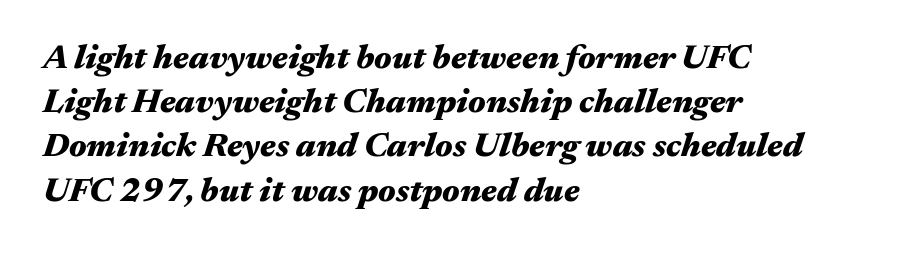
{"italic": "yes", "lean": "right", "slant_degrees": 17, "bold": "yes", "weight": "heavy", "width": "wide", "stroke_contrast": "medium", "x_height": "medium", "monospaced": "no", "underline": "no", "align": "left", "line_spacing": "normal", "line_spacing_ratio": 1.3, "letter_spacing": "normal", "letter_spacing_em": 0.0, "glyph_px": 34}
